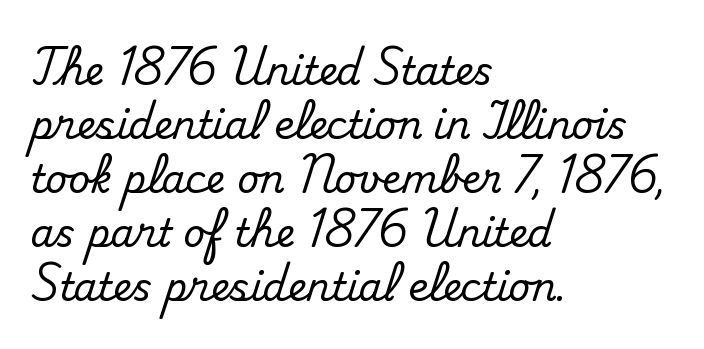
The image shows 38 px serif type; set left-aligned, normal line spacing (1.42x), normal letter spacing, not underlined; medium stroke contrast and a small x-height.
